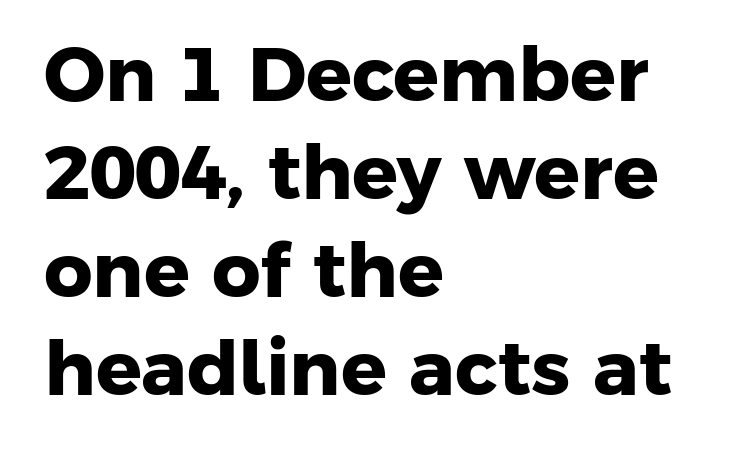
This sample is left-justified, so line endings fall wherever the words run out. Whoever set this chose a conventional vertical rhythm. Each row of text sits above clean, open space. Glyph-to-glyph distance matches everyday printed text. The rendering shows plain stroke endings on the letterforms — a sans-serif design.
